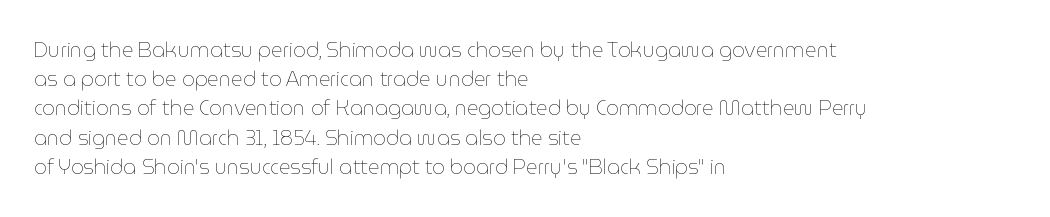
{"italic": "no", "bold": "no", "underline": "no", "align": "left", "line_spacing": "normal", "line_spacing_ratio": 1.46, "letter_spacing": "normal", "letter_spacing_em": 0.0, "glyph_px": 20}
